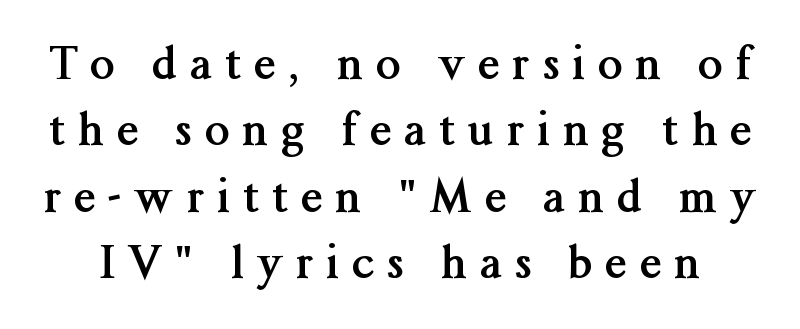
The image shows 44 px semibold serif type, upright; set normal line spacing (1.51x), unusually wide letter spacing (+0.3 em), not underlined; medium stroke contrast and a medium x-height.
